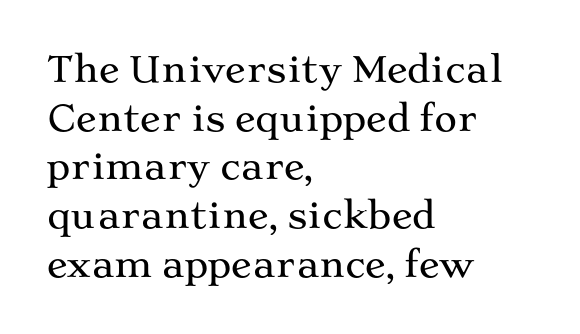
The face used here is rendered with its standard letterfit. This sample uses a serif face. Any mark beneath the type? The region is blank. Every character sits straight up, as roman type does.
